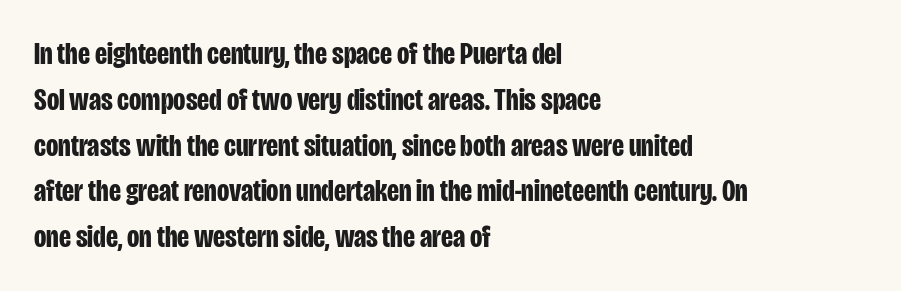
The image shows 32 px bold, condensed sans-serif type, upright; set left-aligned, normal line spacing (1.43x), normal letter spacing, not underlined; low stroke contrast and a large x-height.
